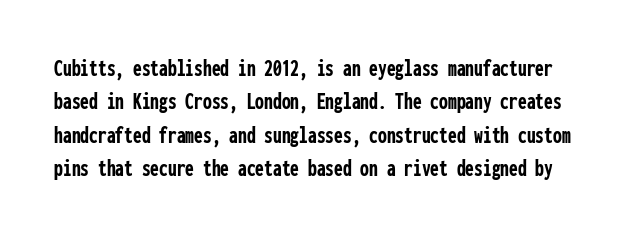
Q: Is the text bold? A: Yes.
Q: Is the text italic (slanted)? A: No, it is upright.
Q: Is the text underlined? A: No.
Q: Is the spacing between letters normal or unusually wide? A: Normal.
Q: Is the spacing between lines tight, normal or loose? A: Normal.
